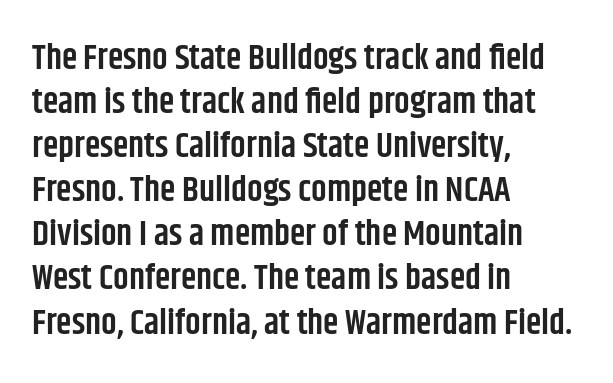
The image shows 35 px semibold, condensed sans-serif type, upright; set left-aligned, normal line spacing (1.26x), normal letter spacing, not underlined; low stroke contrast and a large x-height.
